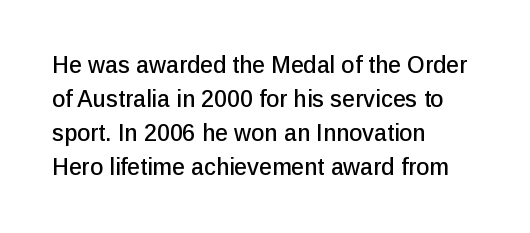
Clear beneath every line of the passage. Notice how descenders clear the ascenders below comfortably — that's standard leading. In terms of letterspacing, this is plain default setting. The lettering stays uniformly vertical, giving the passage a roman look. The lines in this sample share a left origin and differ only in where they stop.
